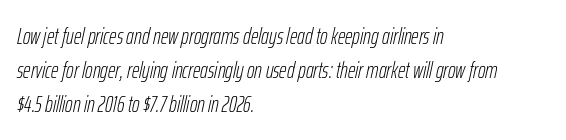
Q: Is the text bold? A: No.
Q: Is the text italic (slanted)? A: Yes, it leans right by about 12 degrees.
Q: Is the text underlined? A: No.
Q: How is the paragraph aligned? A: Left-aligned.
Q: Is the spacing between letters normal or unusually wide? A: Normal.
Q: Is the spacing between lines tight, normal or loose? A: Normal.
